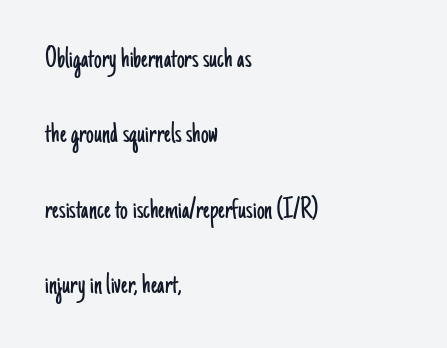
Is the block centered? No — it sits flush against the left margin. Italic? Not at all — the glyphs are vertical. Unlike a traditional serif, this face leaves its strokes unadorned. This sample uses plain, unmodified letter spacing.
